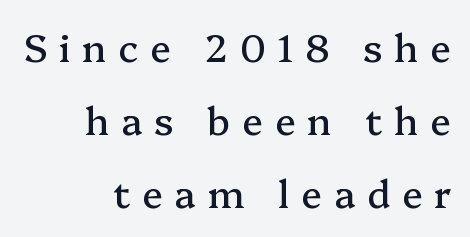
The rendering uses natural spacing where letterforms have individual widths. Bare-footed words on every line. The compositor pushed each line to the right boundary. Classification — serif.
